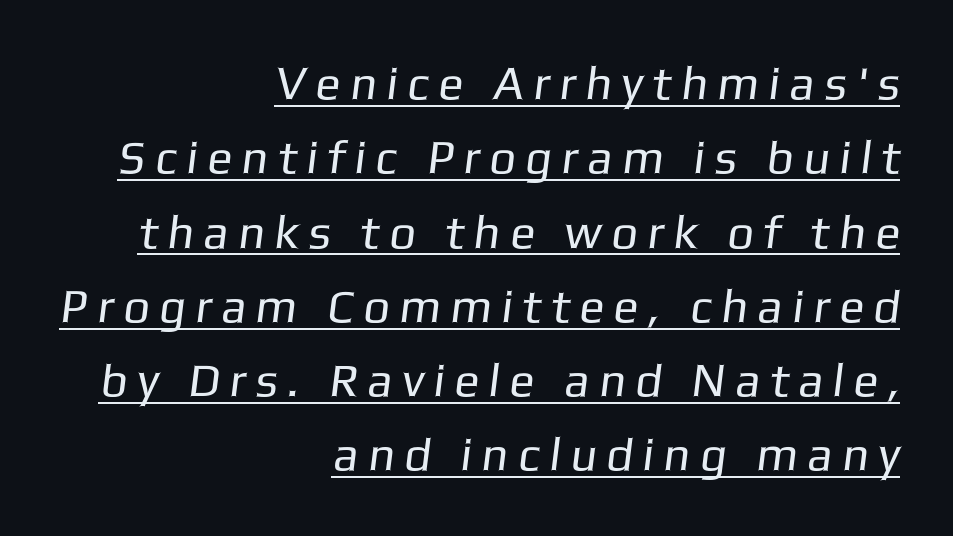
{"serif": "no", "bold": "no", "weight": "regular", "width": "normal", "stroke_contrast": "low", "x_height": "medium", "monospaced": "no", "underline": "yes", "align": "right", "line_spacing": "normal", "line_spacing_ratio": 1.58, "letter_spacing": "wide", "letter_spacing_em": 0.2, "glyph_px": 47}
